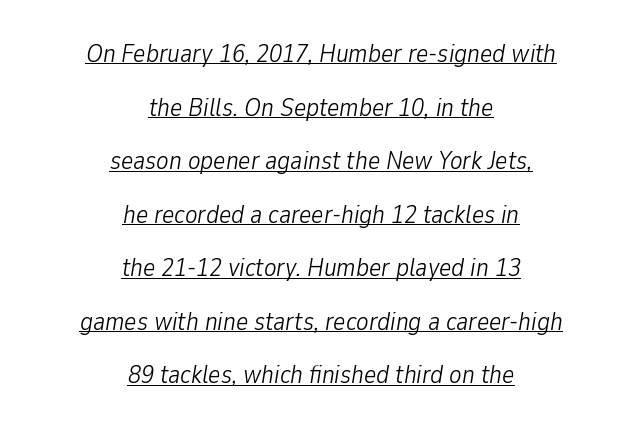
Q: Is the text bold? A: No.
Q: Is the text italic (slanted)? A: Yes, it leans right by about 9 degrees.
Q: Is the text underlined? A: Yes.
Q: How is the paragraph aligned? A: Centered.
Q: Is the spacing between letters normal or unusually wide? A: Normal.
Q: Is the spacing between lines tight, normal or loose? A: Loose.
